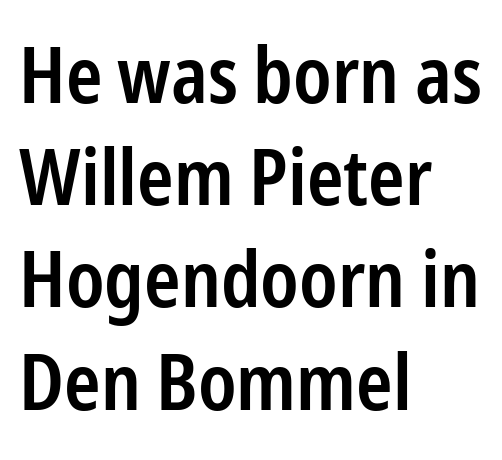
{"serif": "no", "italic": "no", "bold": "semi", "weight": "semibold", "width": "condensed", "stroke_contrast": "low", "x_height": "medium", "monospaced": "no", "underline": "no", "align": "left", "line_spacing": "normal", "line_spacing_ratio": 1.31, "letter_spacing": "normal", "letter_spacing_em": 0.0, "glyph_px": 78}
